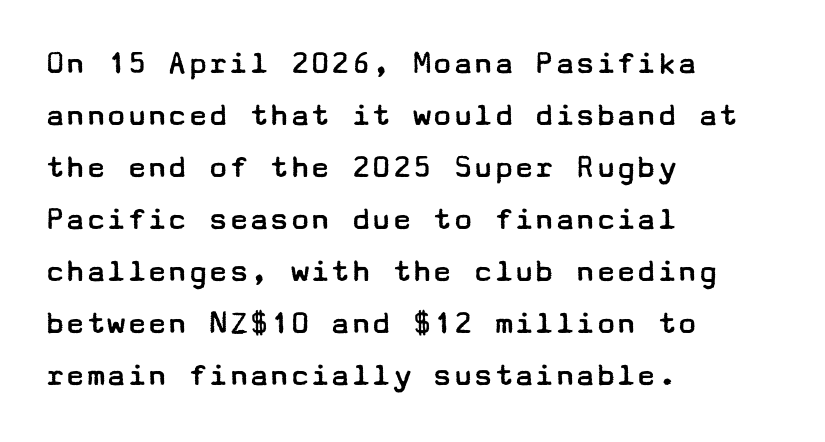
I'd call this a sans setting — the letters go barefoot. Unlike italic type, these characters show no tilt at all. Bold? No — there's no thickening of the strokes. Reading down the block, your eye returns to a fixed left position each line. Students, observe: this is what conventionally led text looks like.
